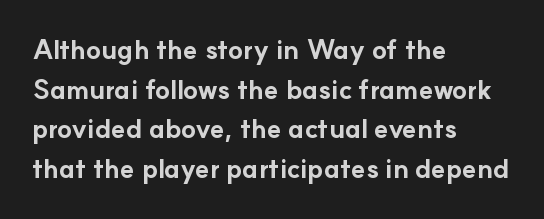
{"italic": "no", "bold": "yes", "underline": "no", "align": "left", "line_spacing": "normal", "line_spacing_ratio": 1.47, "letter_spacing": "normal", "letter_spacing_em": 0.0, "glyph_px": 27}
